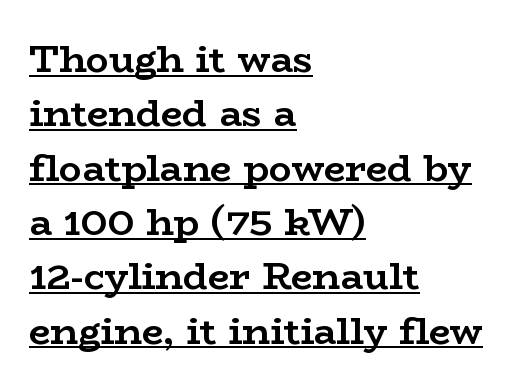
{"serif": "yes", "italic": "no", "bold": "yes", "weight": "semibold", "width": "wide", "stroke_contrast": "low", "x_height": "medium", "monospaced": "no", "underline": "yes", "align": "left", "line_spacing": "normal", "line_spacing_ratio": 1.43, "letter_spacing": "normal", "letter_spacing_em": 0.0, "glyph_px": 38}
